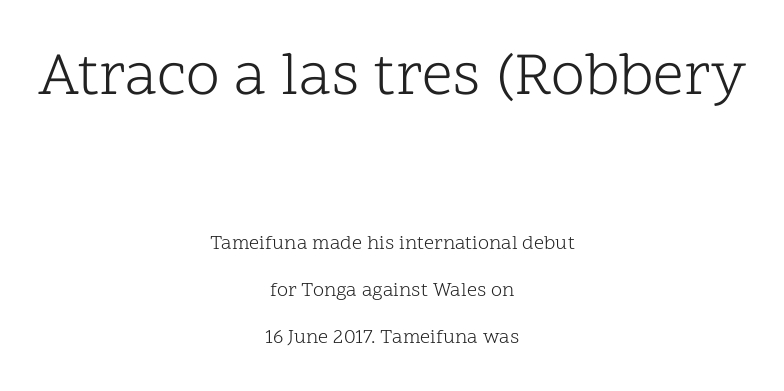
What kind of face is this? One with serifs. Weight: regular or lighter. Each line is balanced around a shared central axis. You could not count columns in this text — the font is proportionally spaced. Nothing unusual about the tracking: characters are spaced as the font intends.
